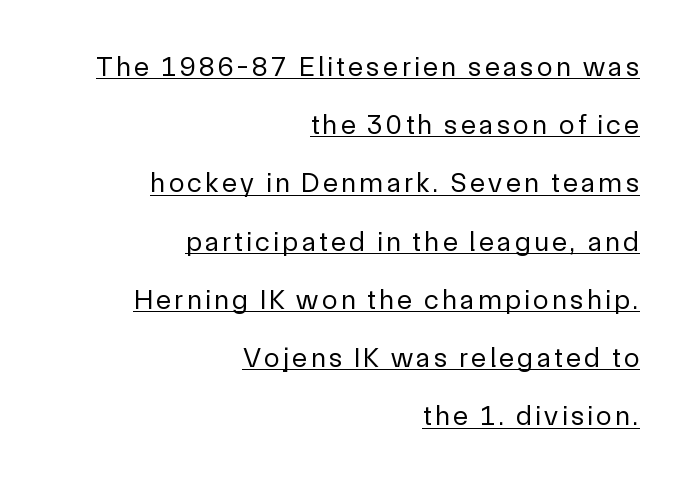
Q: Is the text bold? A: No.
Q: Is the text italic (slanted)? A: No, it is upright.
Q: Is the typeface a serif or a sans-serif typeface? A: Sans-serif.
Q: Is the text underlined? A: Yes.
Q: How is the paragraph aligned? A: Right-aligned.
Q: Is the spacing between lines tight, normal or loose? A: Loose.
Q: Width (condensed, normal, or wide)? A: Normal.
Q: x-height? A: Medium.
Q: Monospaced? A: No.
